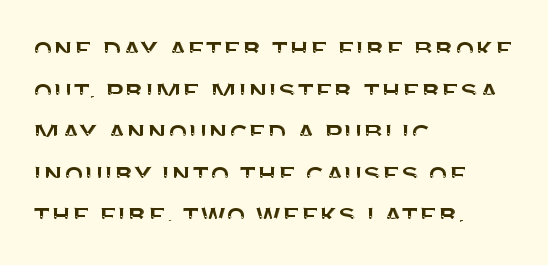
{"serif": "no", "italic": "no", "width": "normal", "stroke_contrast": "medium", "x_height": "large", "monospaced": "no", "underline": "no", "align": "left", "line_spacing": "normal", "line_spacing_ratio": 1.3, "letter_spacing": "normal", "letter_spacing_em": 0.0, "glyph_px": 32}
